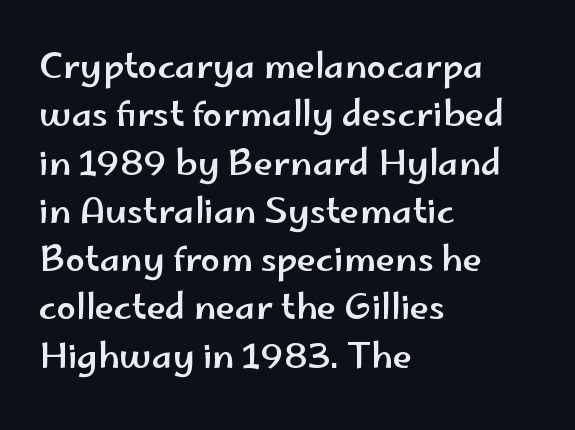
The image shows 35 px wide sans-serif type, upright; set left-aligned, normal line spacing (1.38x), normal letter spacing, not underlined; low stroke contrast and a small x-height.
